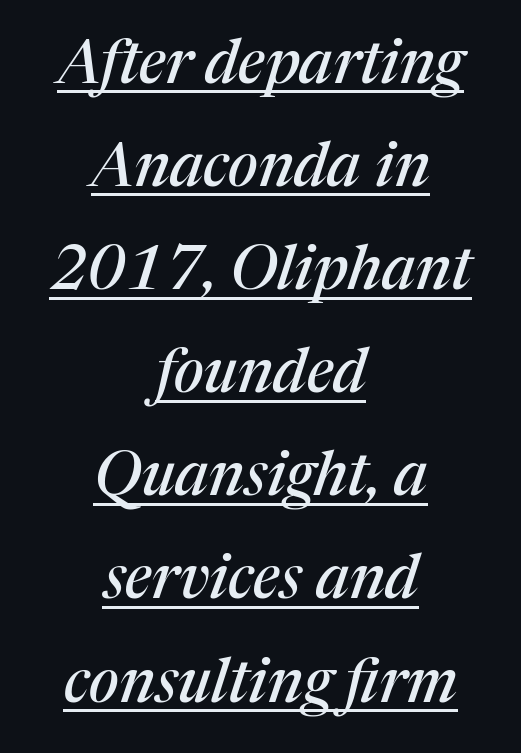
The image shows 61 px serif type, italic (leaning right); set centered, normal line spacing (1.69x), normal letter spacing, underlined; medium stroke contrast and a medium x-height.
